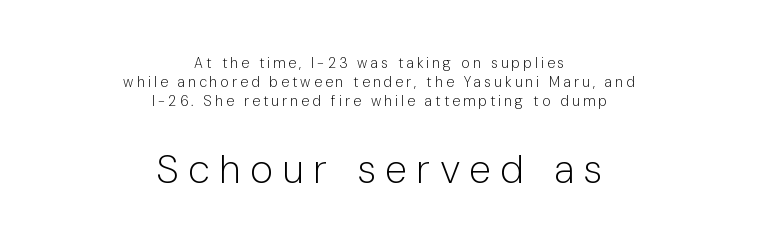
The image shows 40 px light sans-serif type, upright; set centered, normal line spacing (1.35x), unusually wide letter spacing (+0.23 em), not underlined; the second (bottom) block is 2.86x larger; low stroke contrast and a medium x-height.
